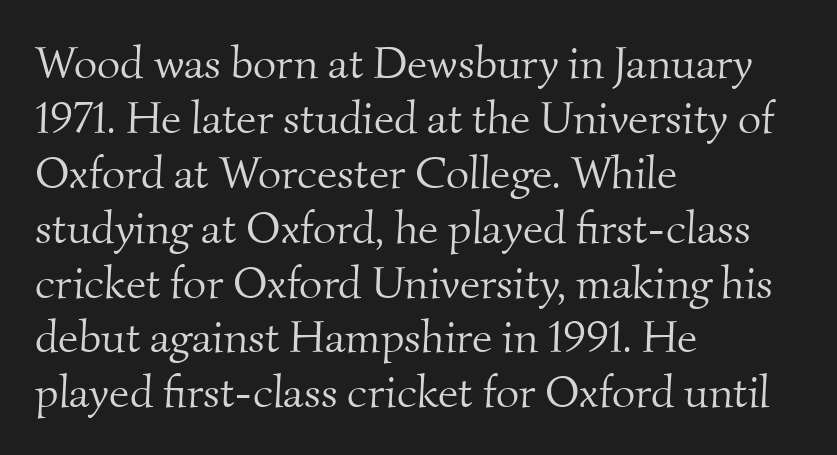
Q: Is the text bold? A: No.
Q: Is the typeface a serif or a sans-serif typeface? A: Serif.
Q: Is the text underlined? A: No.
Q: How is the paragraph aligned? A: Left-aligned.
Q: Is the spacing between letters normal or unusually wide? A: Normal.
Q: Width (condensed, normal, or wide)? A: Normal.
Q: Stroke contrast? A: Medium.
Q: x-height? A: Small.
Q: Monospaced? A: No.
